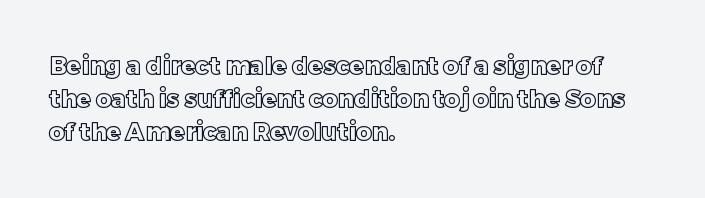
{"italic": "no", "underline": "no", "align": "left", "line_spacing": "normal", "line_spacing_ratio": 1.37, "letter_spacing": "normal", "letter_spacing_em": 0.0, "glyph_px": 24}
